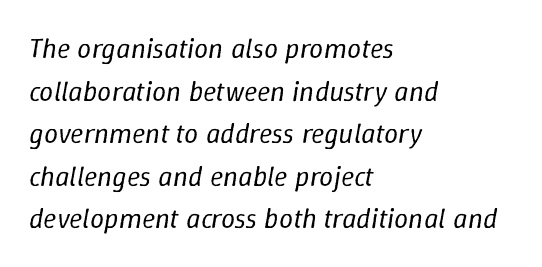
{"italic": "yes", "lean": "right", "slant_degrees": 9, "bold": "no", "weight": "regular", "width": "normal", "stroke_contrast": "low", "x_height": "medium", "monospaced": "no", "underline": "no", "align": "left", "line_spacing": "normal", "line_spacing_ratio": 1.52, "letter_spacing": "normal", "letter_spacing_em": 0.0, "glyph_px": 28}
